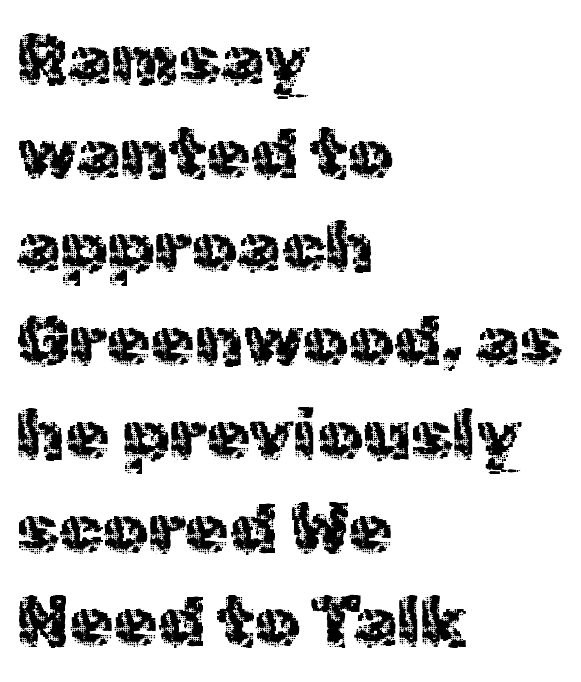
The image shows 71 px regular-weight sans-serif type, upright; set left-aligned, normal line spacing (1.32x), normal letter spacing, not underlined; a medium x-height.
